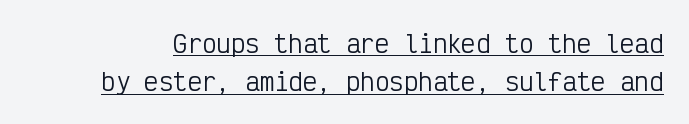
This sample uses plain, unmodified letter spacing. This sample uses an upright cut, with every glyph sitting square on the baseline. Vertical spacing — default. The rendering uses the underline text-decoration.
